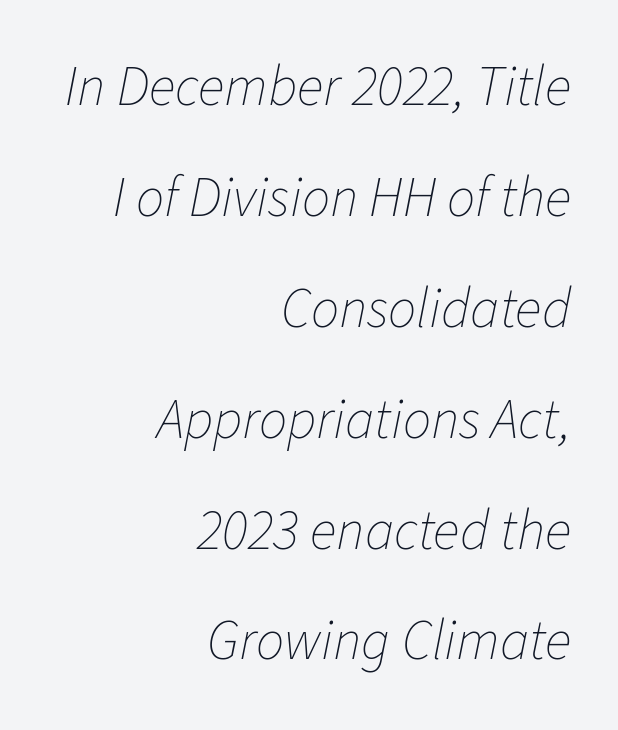
The weight would be labelled regular, book, light, or lighter still. Looks like regular typesetting: each glyph gets only the width it needs. Only glyphs here, with clear space below each row. Every character sits at an angle, as italics do. Tracking value appears to be zero — textbook default spacing. The block of text is sparse from top to bottom, with ample space between rows.
